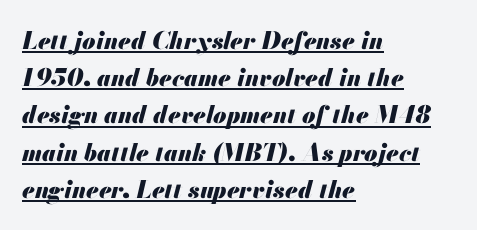
{"italic": "yes", "lean": "right", "slant_degrees": 13, "bold": "yes", "underline": "yes", "align": "left", "line_spacing": "normal", "line_spacing_ratio": 1.55, "letter_spacing": "normal", "letter_spacing_em": 0.0, "glyph_px": 24}
